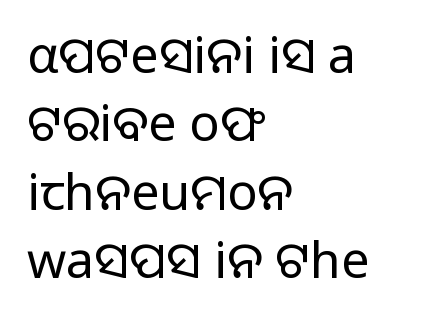
This rendering leaves character spacing at its baseline value. Bare-footed words on every line. Italic? Not at all — the glyphs are vertical. The typesetting does not lean heavy: it is not bold.
